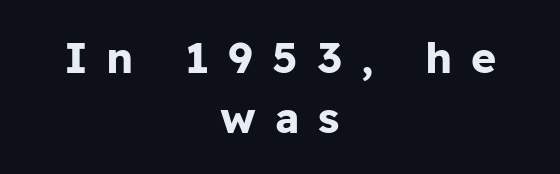
The image shows 43 px bold sans-serif type, upright; set centered, normal line spacing (1.39x), unusually wide letter spacing (+0.44 em), not underlined; low stroke contrast and a medium x-height.
